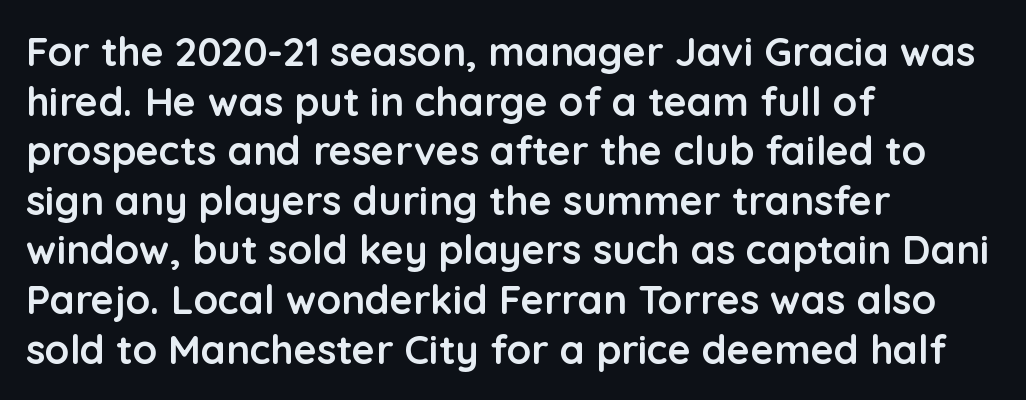
{"serif": "no", "italic": "no", "bold": "yes", "weight": "semibold", "width": "normal", "stroke_contrast": "low", "x_height": "medium", "monospaced": "no", "underline": "no", "align": "left", "line_spacing_ratio": 1.24, "letter_spacing": "normal", "letter_spacing_em": 0.0, "glyph_px": 40}
